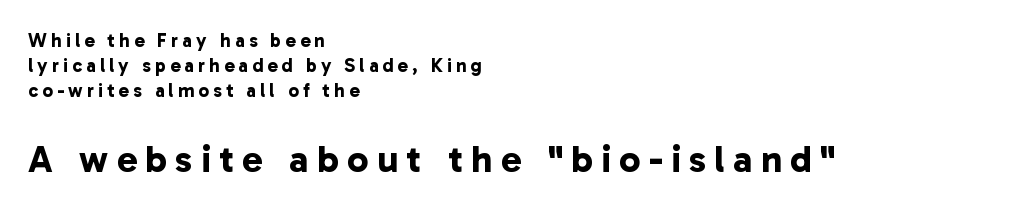
{"serif": "no", "bold": "yes", "weight": "bold", "width": "normal", "stroke_contrast": "low", "x_height": "medium", "monospaced": "no", "underline": "no", "align": "left", "line_spacing": "normal", "line_spacing_ratio": 1.32, "letter_spacing": "wide", "letter_spacing_em": 0.22, "larger_block": "second", "size_ratio": 2.0, "glyph_px": 38}
